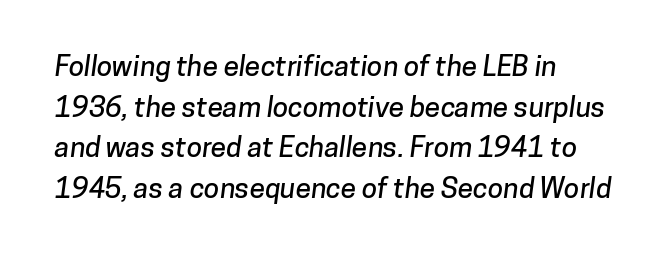
The image shows 28 px sans-serif type; set left-aligned, normal line spacing (1.45x), normal letter spacing, not underlined; low stroke contrast and a medium x-height.
